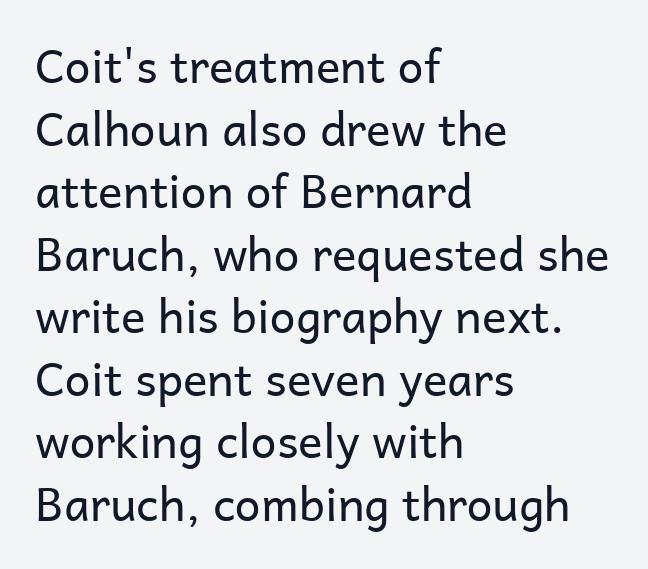
{"serif": "no", "italic": "no", "bold": "no", "weight": "regular", "width": "normal", "stroke_contrast": "low", "x_height": "medium", "monospaced": "no", "underline": "no", "align": "left", "line_spacing": "normal", "line_spacing_ratio": 1.36, "letter_spacing": "normal", "letter_spacing_em": 0.0, "glyph_px": 46}
